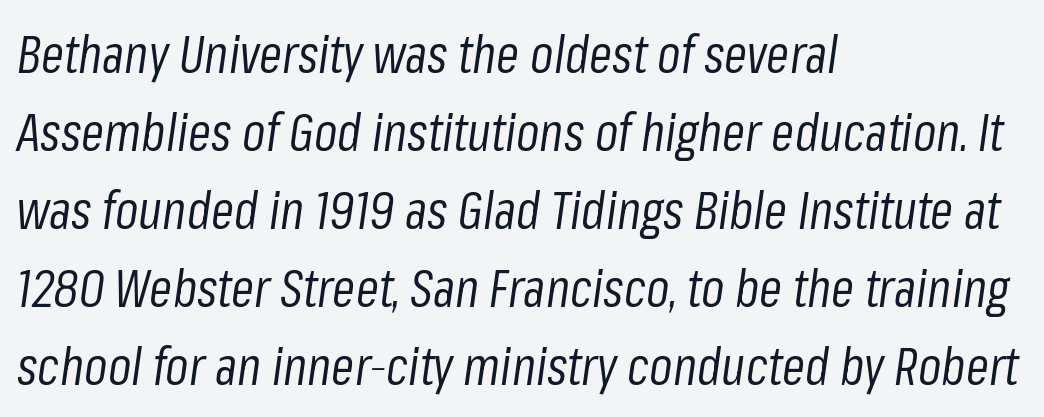
Q: Is the text bold? A: No.
Q: Is the text italic (slanted)? A: Yes, it leans right by about 8 degrees.
Q: Is the text underlined? A: No.
Q: How is the paragraph aligned? A: Left-aligned.
Q: Is the spacing between letters normal or unusually wide? A: Normal.
Q: Is the spacing between lines tight, normal or loose? A: Normal.
Q: Width (condensed, normal, or wide)? A: Condensed.
Q: Stroke contrast? A: Low.
Q: x-height? A: Medium.
Q: Monospaced? A: No.
